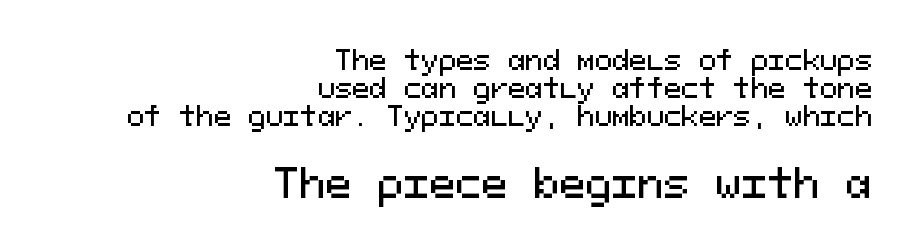
Q: Is the text italic (slanted)? A: No, it is upright.
Q: Is the typeface a serif or a sans-serif typeface? A: Sans-serif.
Q: Is the text underlined? A: No.
Q: How is the paragraph aligned? A: Right-aligned.
Q: Is the spacing between letters normal or unusually wide? A: Normal.
Q: Is the spacing between lines tight, normal or loose? A: Tight.
Q: Which block of text is set in a larger size, the first (top) or the second (bottom)? A: The second (bottom) one.
Q: Width (condensed, normal, or wide)? A: Normal.
Q: Stroke contrast? A: Medium.
Q: x-height? A: Medium.
Q: Monospaced? A: Yes.
